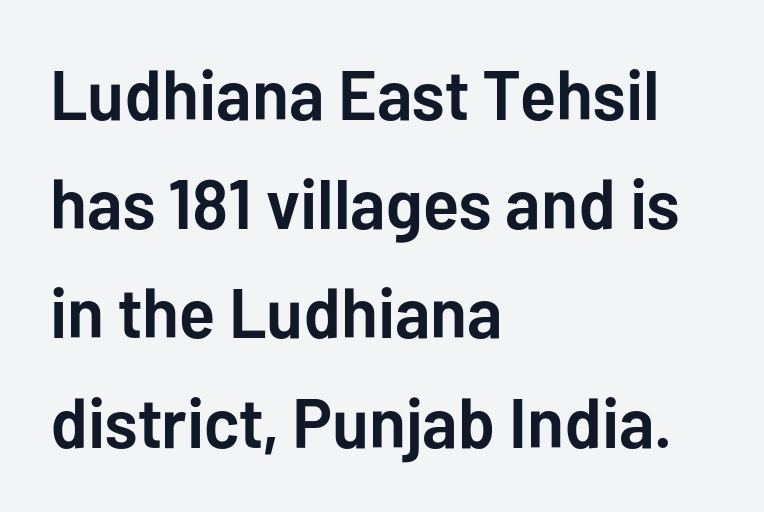
The image shows 70 px semibold sans-serif type, upright; set left-aligned, normal line spacing (1.56x), normal letter spacing, not underlined; low stroke contrast and a medium x-height.
